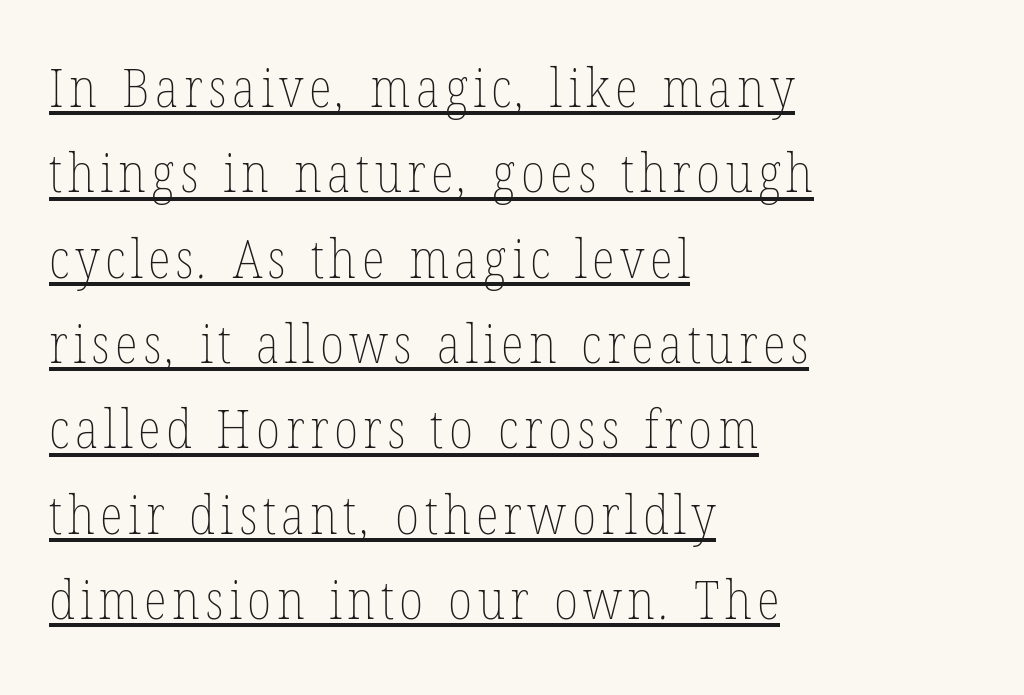
The glyphs are accompanied by a horizontal stroke just below them. This reads as an unemphasized weight, regular at the heaviest. This sample has the flowing, uneven cadence of proportional lettering. The typesetter chose a ragged-right arrangement here.
